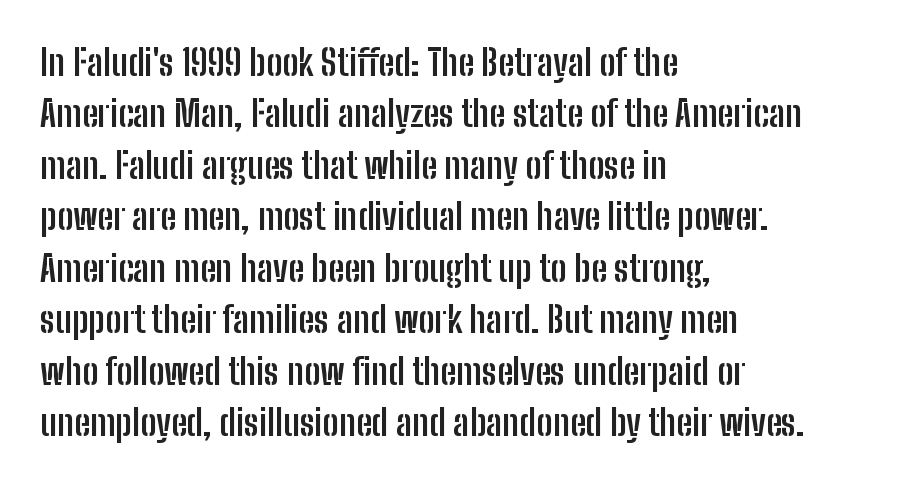
Varying glyph widths throughout — classic text-font behaviour. No italicization has been applied; the sample stays upright. Here the glyphs are tracked normally, forming tight word shapes. The face used here has the dense, thick strokes of a bold. The baseline area is clear. Left-aligned paragraph, ragged on the right.
